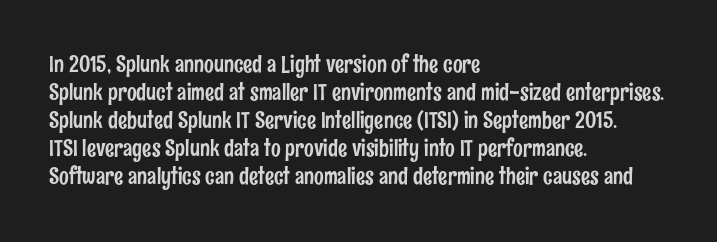
{"italic": "no", "underline": "no", "align": "left", "line_spacing_ratio": 1.22, "letter_spacing": "normal", "letter_spacing_em": 0.0, "glyph_px": 23}
